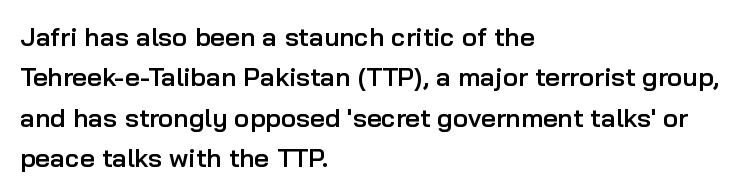
Q: Is the text bold? A: Semi-bold.
Q: Is the text italic (slanted)? A: No, it is upright.
Q: Is the text underlined? A: No.
Q: How is the paragraph aligned? A: Left-aligned.
Q: Is the spacing between letters normal or unusually wide? A: Normal.
Q: Is the spacing between lines tight, normal or loose? A: Normal.
